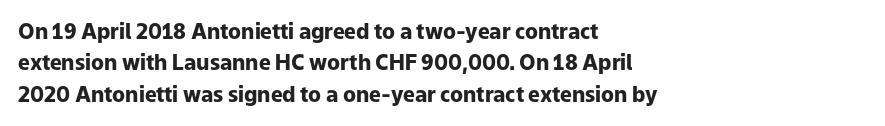
Set as a true bold cut, around the 700 mark. You can tell it's not italic because the verticals are truly vertical. Horizontally, the lines are justified to the leading edge only. Evenly set lines give the paragraph a standard silhouette. Just letters on the line, the space beneath them empty. Compared with typical body copy, the letter spacing here is the same.
